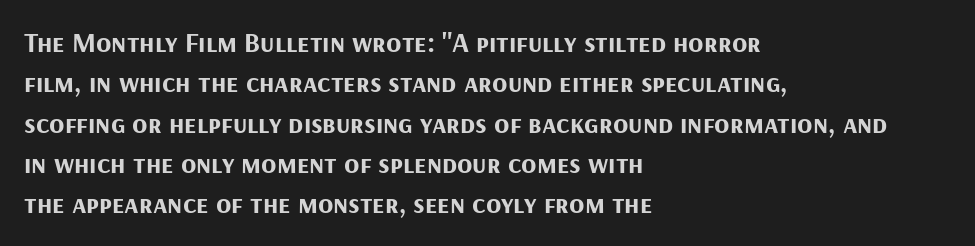
Look at the bottom of the vertical strokes: they stop flat, with no serifs. Each word holds together tightly as a unit, with standard inter-letter gaps. These lines are set flush left with a ragged right edge. Unmarked baselines from the first word to the last. This is heavy type, rendered in bold. Is this a fixed-width face? No — the glyphs have proportional, varying widths.
